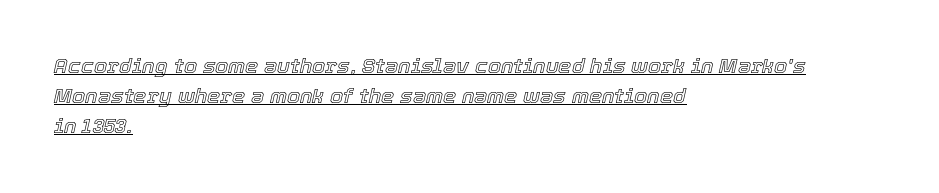
Q: Is the text italic (slanted)? A: Yes, it leans right by about 12 degrees.
Q: Is the text underlined? A: Yes.
Q: How is the paragraph aligned? A: Left-aligned.
Q: Is the spacing between letters normal or unusually wide? A: Normal.
Q: Is the spacing between lines tight, normal or loose? A: Normal.
